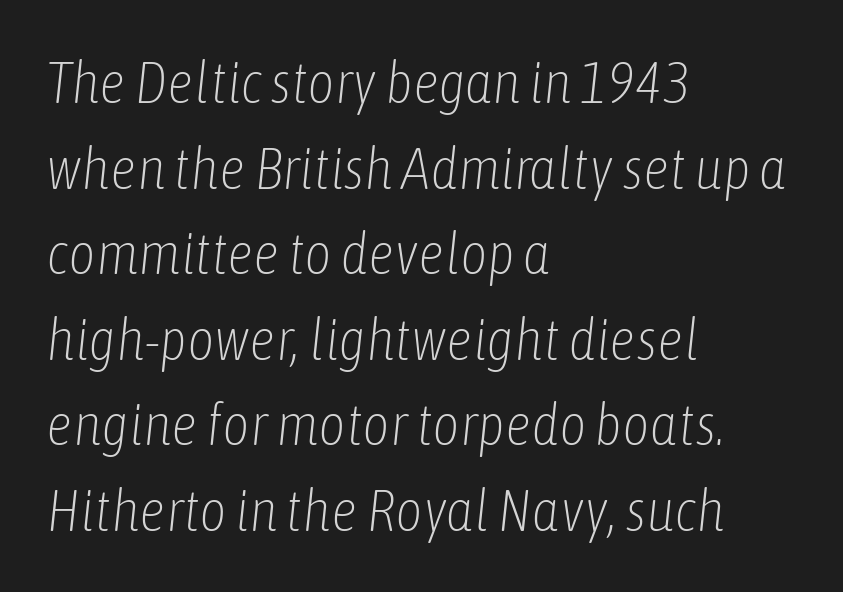
The image shows 59 px light, condensed type, italic (leaning right); set left-aligned, normal line spacing (1.45x), normal letter spacing, not underlined; low stroke contrast and a medium x-height.
